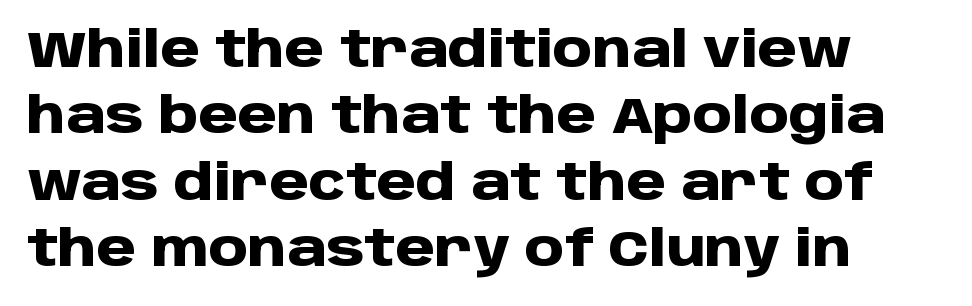
The image shows 50 px heavy sans-serif type, upright; set left-aligned, normal line spacing (1.33x), normal letter spacing, not underlined; low stroke contrast and a large x-height.
